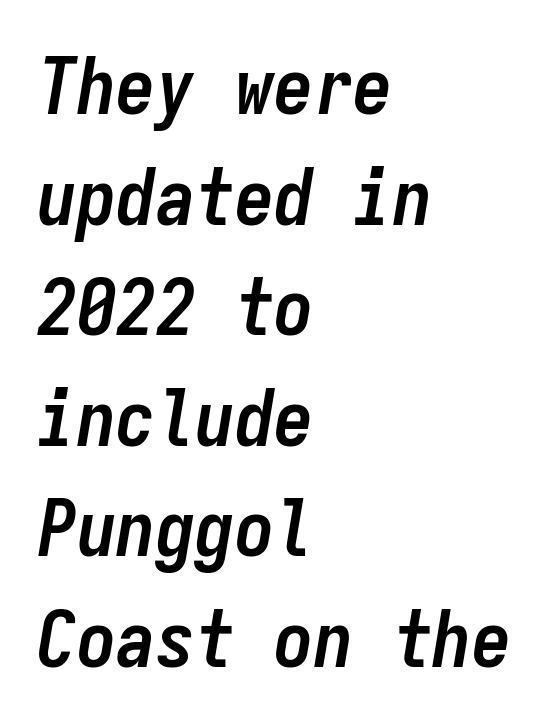
The image shows 79 px semibold, condensed type, italic (leaning right), monospaced; set left-aligned, normal line spacing (1.4x), normal letter spacing, not underlined; low stroke contrast and a medium x-height.
